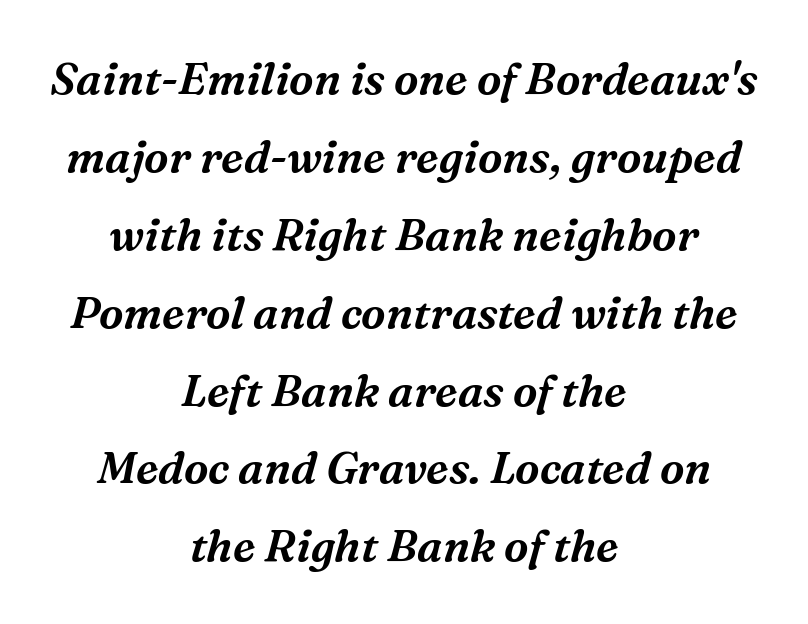
{"serif": "yes", "italic": "yes", "lean": "right", "slant_degrees": 16, "width": "normal", "stroke_contrast": "medium", "x_height": "medium", "monospaced": "no", "underline": "no", "align": "center", "line_spacing_ratio": 1.77, "letter_spacing": "normal", "letter_spacing_em": 0.0, "glyph_px": 44}
